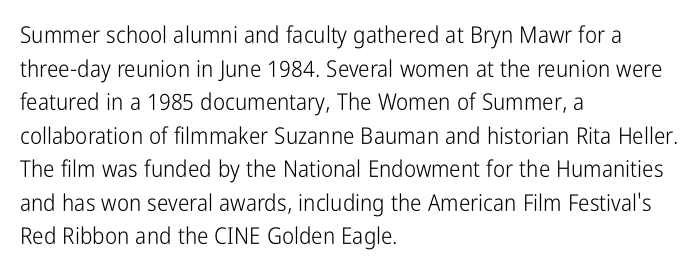
Q: Is the text bold? A: No.
Q: Is the text italic (slanted)? A: No, it is upright.
Q: Is the text underlined? A: No.
Q: How is the paragraph aligned? A: Left-aligned.
Q: Is the spacing between letters normal or unusually wide? A: Normal.
Q: Is the spacing between lines tight, normal or loose? A: Normal.
